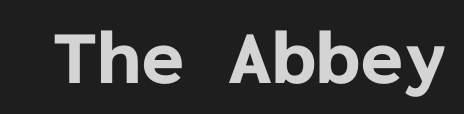
{"serif": "no", "italic": "no", "bold": "yes", "weight": "bold", "width": "normal", "stroke_contrast": "low", "x_height": "medium", "monospaced": "yes", "underline": "no", "letter_spacing": "normal", "letter_spacing_em": 0.0, "glyph_px": 78}
